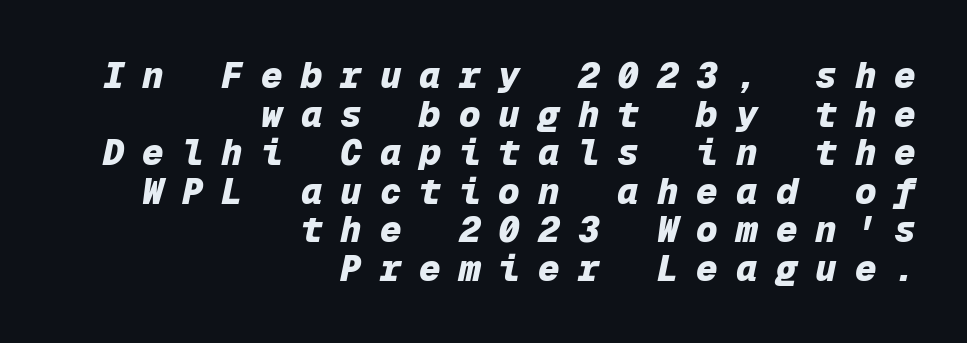
These lines are set flush right with a ragged left edge. Chunky letters — that's bold for sure. Notice how descenders almost collide with the ascenders below — that's tight leading. Note the uniform advance width — an 'i' takes as much space as an 'm'.
